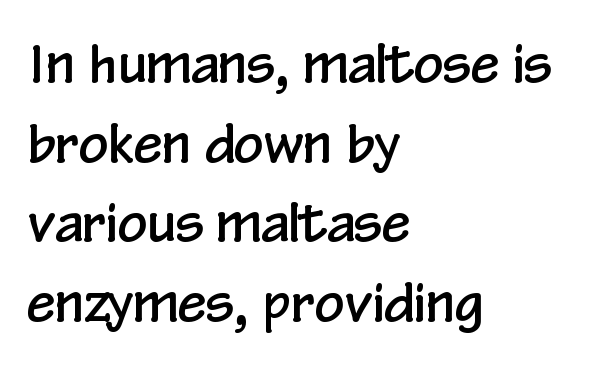
Q: Is the text italic (slanted)? A: No, it is upright.
Q: Is the typeface a serif or a sans-serif typeface? A: Sans-serif.
Q: Is the text underlined? A: No.
Q: How is the paragraph aligned? A: Left-aligned.
Q: Is the spacing between letters normal or unusually wide? A: Normal.
Q: Is the spacing between lines tight, normal or loose? A: Normal.
Q: Width (condensed, normal, or wide)? A: Condensed.
Q: Stroke contrast? A: Low.
Q: x-height? A: Medium.
Q: Monospaced? A: No.
